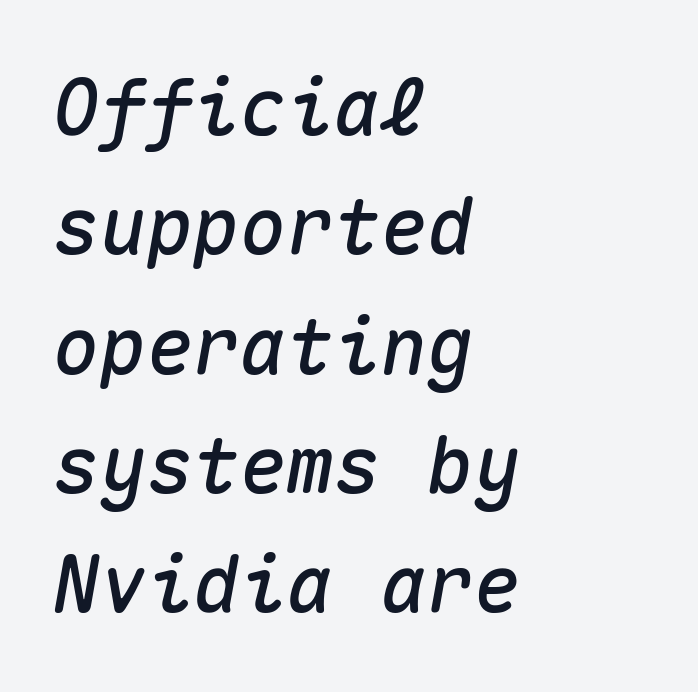
{"italic": "yes", "lean": "right", "slant_degrees": 10, "width": "normal", "stroke_contrast": "medium", "x_height": "medium", "monospaced": "yes", "underline": "no", "align": "left", "line_spacing": "normal", "line_spacing_ratio": 1.53, "letter_spacing": "normal", "letter_spacing_em": 0.0, "glyph_px": 78}
